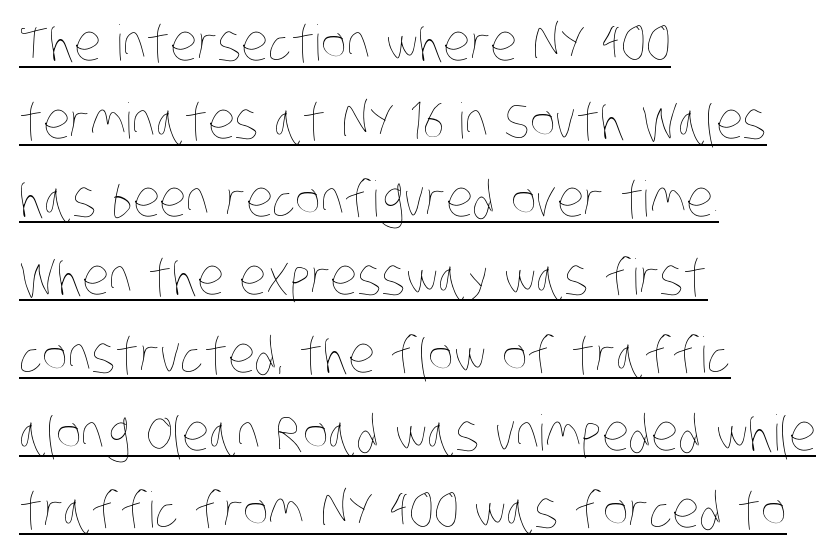
The face used here is rendered with its standard letterfit. One glance says typical: line gaps are just what's usual. Is the type heavy? It reads as light-to-regular instead. These lines are set flush left with a ragged right edge.
